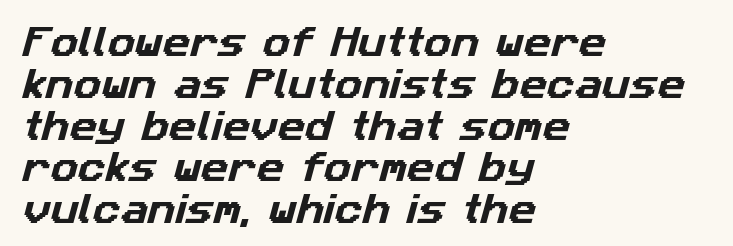
Q: Is the typeface a serif or a sans-serif typeface? A: Sans-serif.
Q: Is the text underlined? A: No.
Q: How is the paragraph aligned? A: Left-aligned.
Q: Is the spacing between letters normal or unusually wide? A: Normal.
Q: Width (condensed, normal, or wide)? A: Normal.
Q: Stroke contrast? A: Low.
Q: x-height? A: Medium.
Q: Monospaced? A: No.
